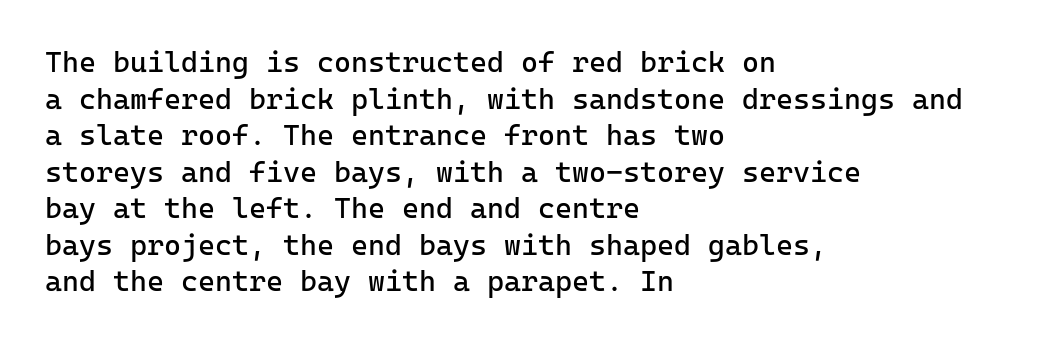
{"serif": "no", "italic": "no", "bold": "no", "weight": "regular", "width": "normal", "stroke_contrast": "low", "x_height": "medium", "monospaced": "yes", "underline": "no", "align": "left", "line_spacing": "normal", "line_spacing_ratio": 1.26, "letter_spacing": "normal", "letter_spacing_em": 0.0, "glyph_px": 29}
